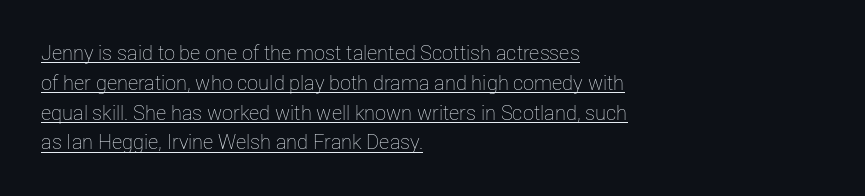
Weight class: somewhere from thin through regular. This is the regular roman posture of the typeface. The rendering uses a moderate line-height, typical for paragraphs. The lines in this sample share a left origin and differ only in where they stop.
